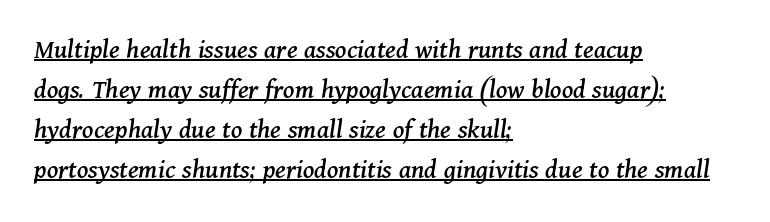
Q: Is the text italic (slanted)? A: Yes, it leans right by about 11 degrees.
Q: Is the typeface a serif or a sans-serif typeface? A: Serif.
Q: Is the text underlined? A: Yes.
Q: How is the paragraph aligned? A: Left-aligned.
Q: Is the spacing between letters normal or unusually wide? A: Normal.
Q: Is the spacing between lines tight, normal or loose? A: Normal.
Q: Width (condensed, normal, or wide)? A: Normal.
Q: Stroke contrast? A: Medium.
Q: x-height? A: Medium.
Q: Monospaced? A: No.
